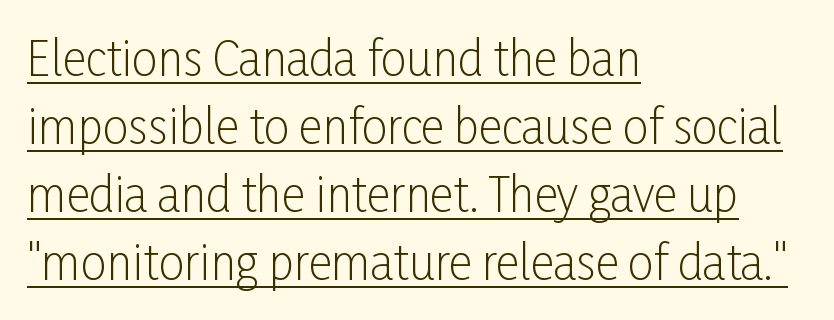
Q: Is the text bold? A: No.
Q: Is the text italic (slanted)? A: No, it is upright.
Q: Is the typeface a serif or a sans-serif typeface? A: Sans-serif.
Q: Is the text underlined? A: Yes.
Q: How is the paragraph aligned? A: Left-aligned.
Q: Is the spacing between letters normal or unusually wide? A: Normal.
Q: Is the spacing between lines tight, normal or loose? A: Normal.
Q: Width (condensed, normal, or wide)? A: Condensed.
Q: Stroke contrast? A: Low.
Q: x-height? A: Medium.
Q: Monospaced? A: No.
